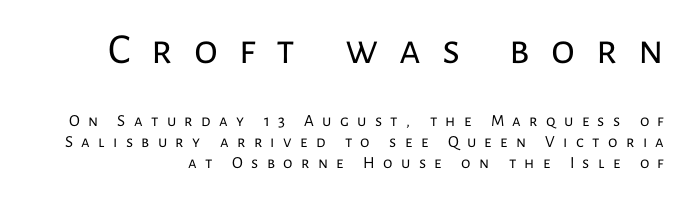
Q: Is the text bold? A: No.
Q: Is the text italic (slanted)? A: No, it is upright.
Q: Is the typeface a serif or a sans-serif typeface? A: Sans-serif.
Q: Is the text underlined? A: No.
Q: Is the spacing between letters normal or unusually wide? A: Unusually wide.
Q: Which block of text is set in a larger size, the first (top) or the second (bottom)? A: The first (top) one.
Q: Width (condensed, normal, or wide)? A: Normal.
Q: Stroke contrast? A: Low.
Q: x-height? A: Medium.
Q: Monospaced? A: No.
